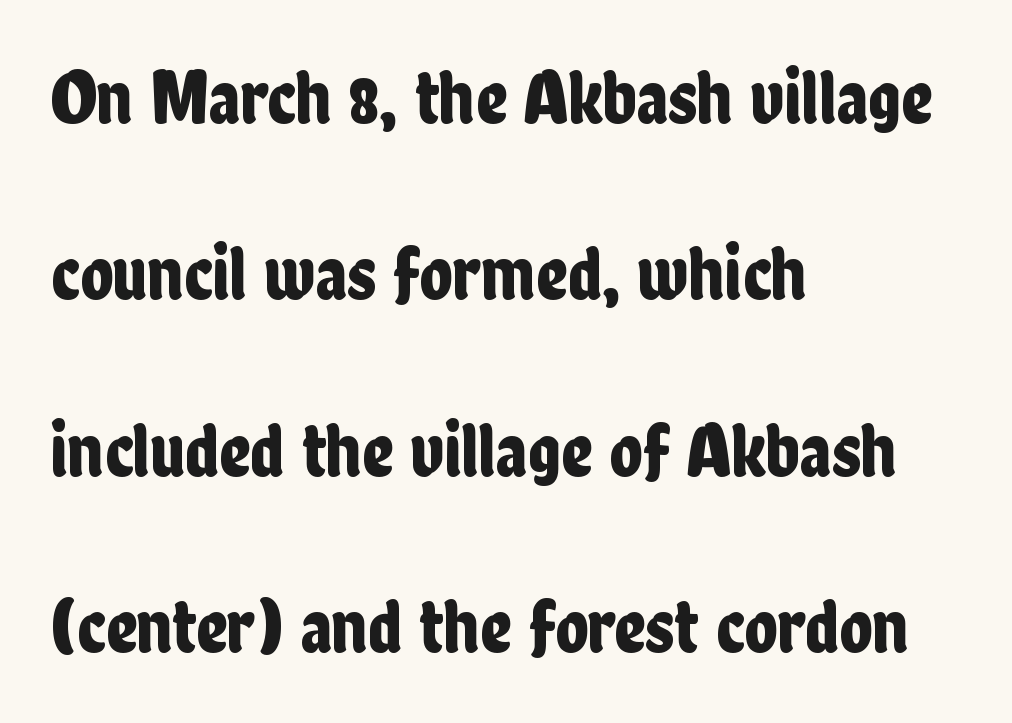
{"serif": "no", "italic": "no", "width": "condensed", "stroke_contrast": "low", "x_height": "medium", "monospaced": "no", "underline": "no", "align": "left", "line_spacing": "loose", "line_spacing_ratio": 2.29, "letter_spacing": "normal", "letter_spacing_em": 0.0, "glyph_px": 77}
